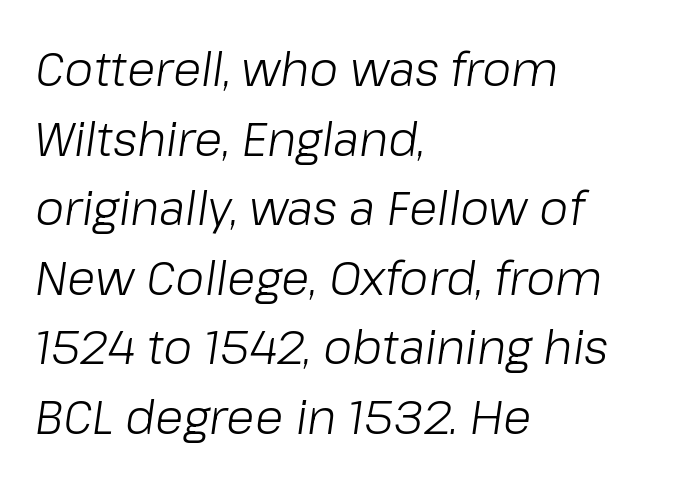
The image shows 47 px light type, italic (leaning right); set left-aligned, normal line spacing (1.48x), normal letter spacing, not underlined; low stroke contrast and a medium x-height.
